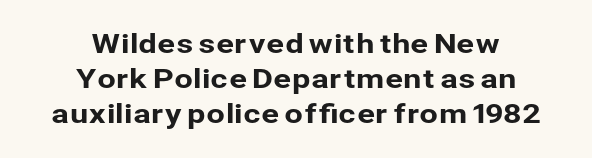
Q: Is the text italic (slanted)? A: No, it is upright.
Q: Is the text underlined? A: No.
Q: How is the paragraph aligned? A: Centered.
Q: Is the spacing between letters normal or unusually wide? A: Normal.
Q: Is the spacing between lines tight, normal or loose? A: Normal.
